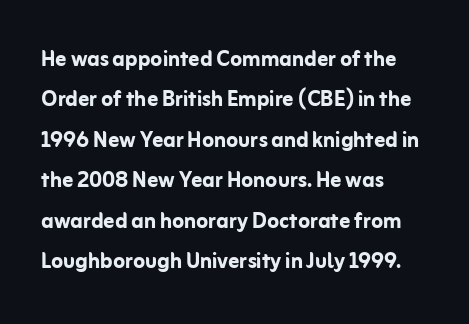
{"italic": "no", "bold": "yes", "underline": "no", "align": "left", "line_spacing": "normal", "line_spacing_ratio": 1.5, "letter_spacing": "normal", "letter_spacing_em": 0.0, "glyph_px": 27}
